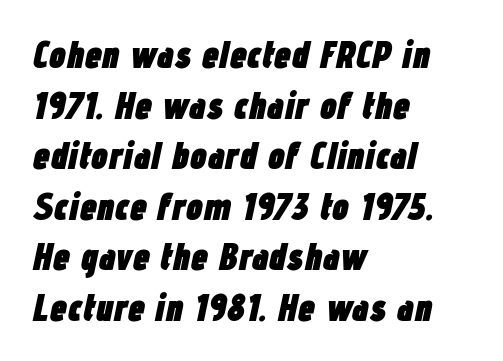
The space directly below the letters is spotless. You can tell it's italic because the verticals aren't actually vertical. A student would call this left alignment; a typographer would say flush left, rag right. The gaps between neighbouring characters are ordinary and unremarkable. Think of a printed novel: that variable character pitch is what you see here. Weight: bold.
